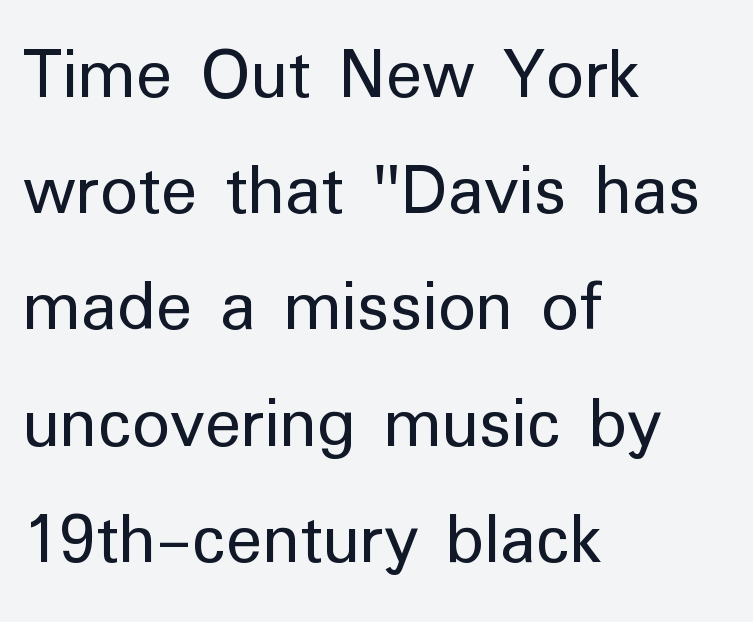
{"serif": "no", "italic": "no", "bold": "no", "weight": "regular", "width": "normal", "stroke_contrast": "low", "x_height": "medium", "monospaced": "no", "underline": "no", "align": "left", "line_spacing": "normal", "line_spacing_ratio": 1.55, "letter_spacing": "normal", "letter_spacing_em": 0.0, "glyph_px": 75}
